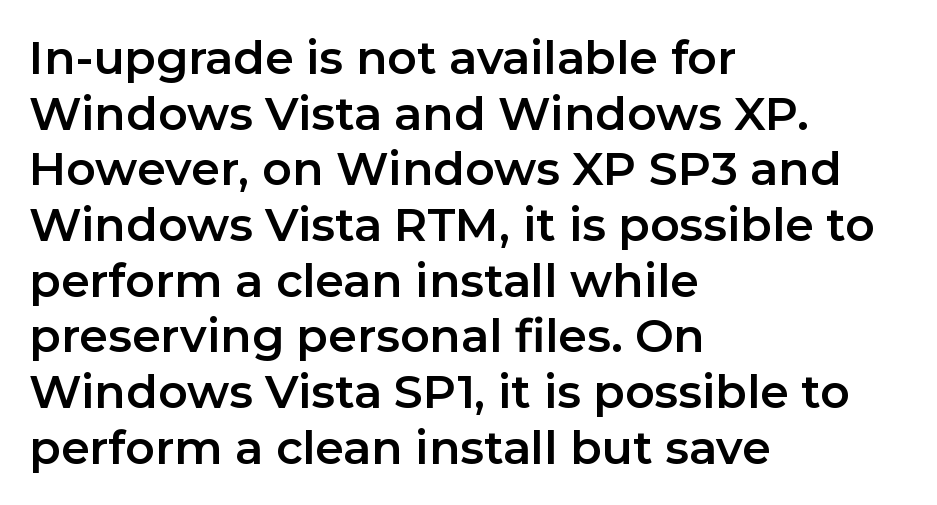
The image shows 46 px sans-serif type, upright; set left-aligned, line spacing 1.21x, normal letter spacing, not underlined; low stroke contrast and a medium x-height.
